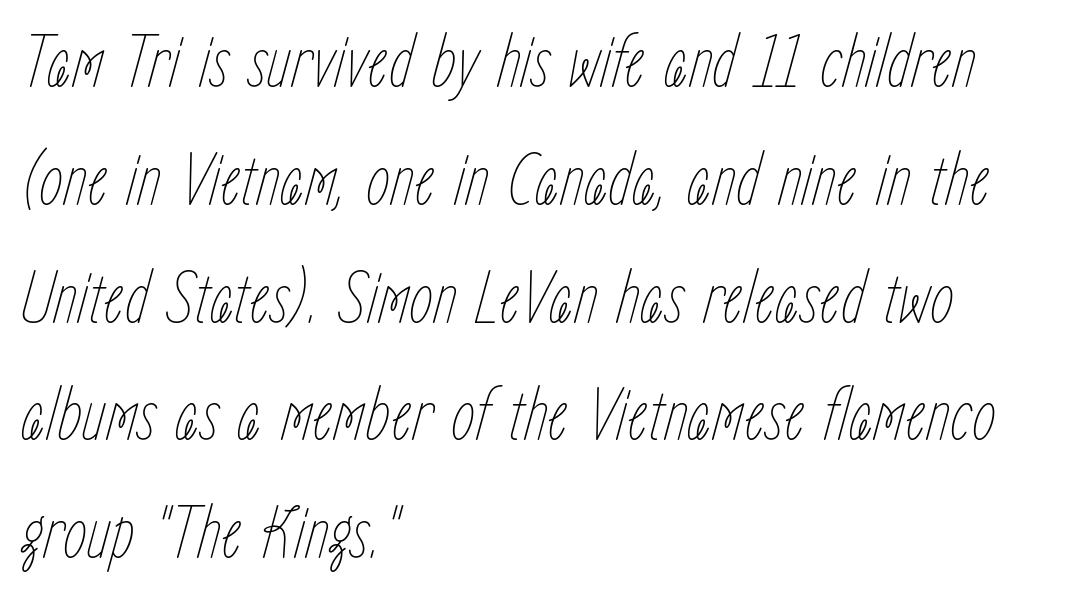
{"italic": "yes", "lean": "right", "slant_degrees": 15, "bold": "no", "weight": "thin", "width": "condensed", "stroke_contrast": "low", "x_height": "medium", "monospaced": "no", "underline": "no", "align": "left", "line_spacing": "normal", "line_spacing_ratio": 1.53, "letter_spacing": "normal", "letter_spacing_em": 0.0, "glyph_px": 77}
